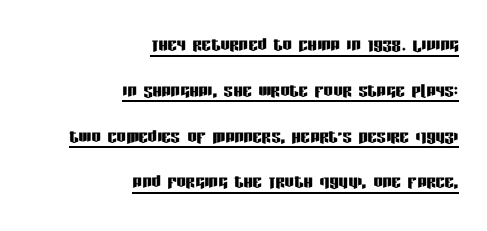
{"italic": "no", "underline": "yes", "align": "right", "line_spacing": "loose", "line_spacing_ratio": 1.99, "letter_spacing": "normal", "letter_spacing_em": 0.0, "glyph_px": 23}
